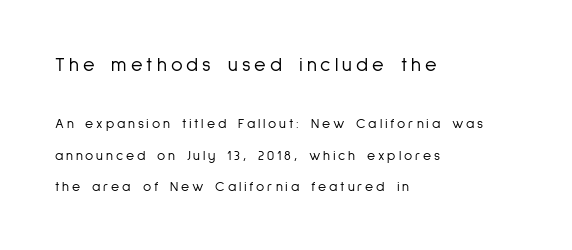
Q: Is the text bold? A: No.
Q: Is the text italic (slanted)? A: No, it is upright.
Q: Is the text underlined? A: No.
Q: How is the paragraph aligned? A: Left-aligned.
Q: Is the spacing between letters normal or unusually wide? A: Unusually wide.
Q: Is the spacing between lines tight, normal or loose? A: Loose.
Q: Which block of text is set in a larger size, the first (top) or the second (bottom)? A: The first (top) one.
